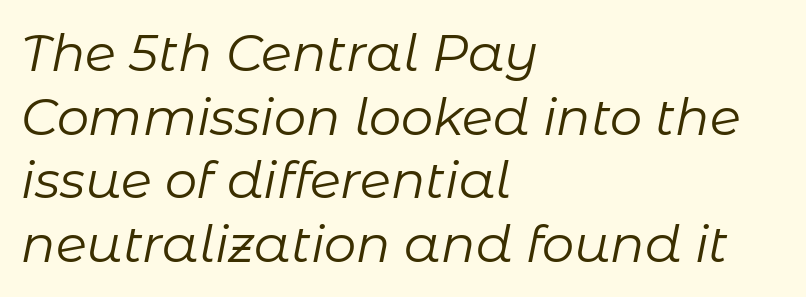
Q: Is the text bold? A: No.
Q: Is the text italic (slanted)? A: Yes, it leans right by about 11 degrees.
Q: Is the text underlined? A: No.
Q: How is the paragraph aligned? A: Left-aligned.
Q: Is the spacing between letters normal or unusually wide? A: Normal.
Q: Is the spacing between lines tight, normal or loose? A: Normal.
Q: Width (condensed, normal, or wide)? A: Normal.
Q: Stroke contrast? A: Low.
Q: x-height? A: Medium.
Q: Monospaced? A: No.
